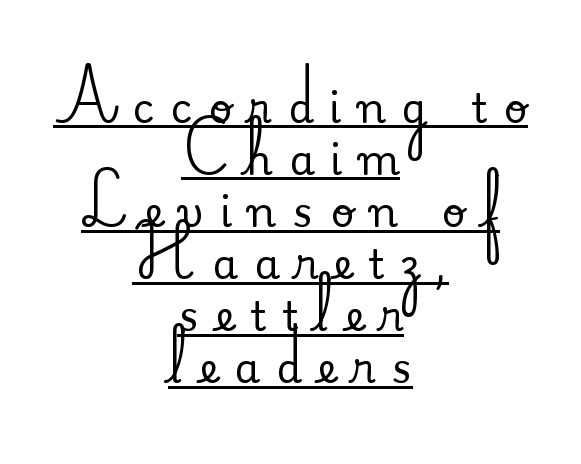
Vertically, the passage feels balanced, rows spaced as you'd expect. Notice how a bar underscores the lettering throughout. Notice how the stems are strictly vertical — no italics here. I'd call this a serif setting — the letters wear small feet. The letters are spread apart with noticeably loose tracking. Teacher's note: observe the equal gaps on both sides — that is centered alignment.
